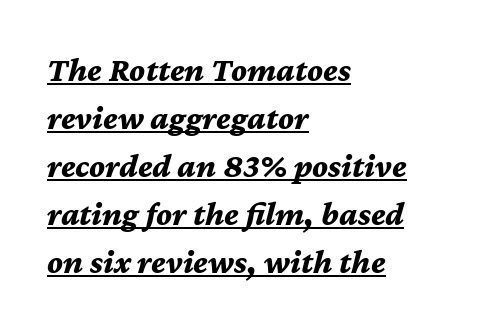
{"italic": "yes", "lean": "right", "slant_degrees": 12, "bold": "yes", "weight": "bold", "width": "normal", "stroke_contrast": "medium", "x_height": "medium", "monospaced": "no", "underline": "yes", "align": "left", "line_spacing": "normal", "line_spacing_ratio": 1.41, "letter_spacing": "normal", "letter_spacing_em": 0.0, "glyph_px": 34}
